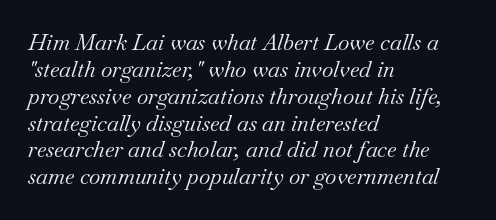
Q: Is the text bold? A: No.
Q: Is the text italic (slanted)? A: Yes, it leans right by about 18 degrees.
Q: Is the text underlined? A: No.
Q: How is the paragraph aligned? A: Left-aligned.
Q: Is the spacing between letters normal or unusually wide? A: Normal.
